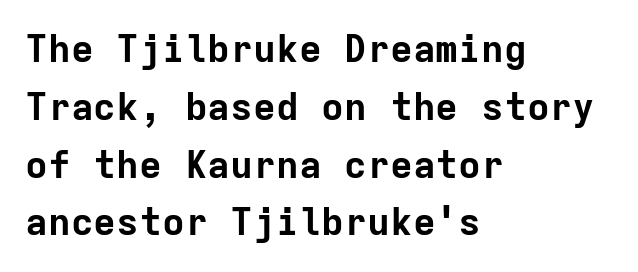
Q: Is the text bold? A: Yes.
Q: Is the text italic (slanted)? A: No, it is upright.
Q: Is the typeface a serif or a sans-serif typeface? A: Sans-serif.
Q: Is the text underlined? A: No.
Q: How is the paragraph aligned? A: Left-aligned.
Q: Is the spacing between letters normal or unusually wide? A: Normal.
Q: Is the spacing between lines tight, normal or loose? A: Normal.
Q: Width (condensed, normal, or wide)? A: Normal.
Q: Stroke contrast? A: Low.
Q: x-height? A: Medium.
Q: Monospaced? A: Yes.
